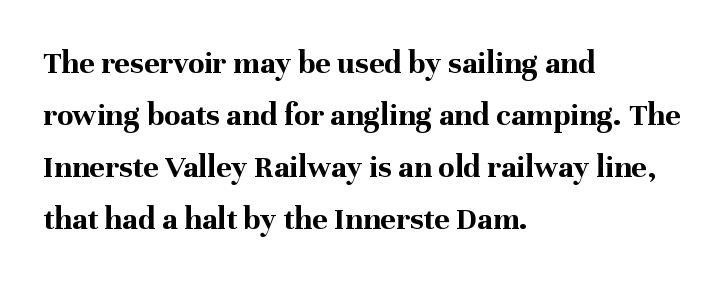
{"serif": "yes", "italic": "no", "bold": "yes", "weight": "bold", "width": "normal", "stroke_contrast": "medium", "x_height": "medium", "monospaced": "no", "underline": "no", "align": "left", "line_spacing": "normal", "line_spacing_ratio": 1.58, "letter_spacing": "normal", "letter_spacing_em": 0.0, "glyph_px": 33}
